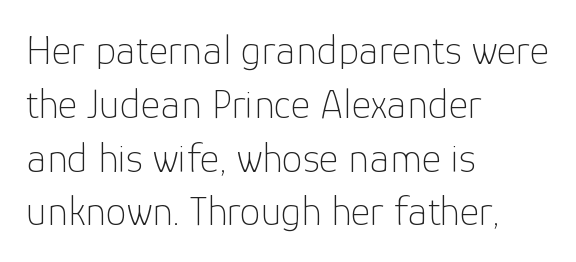
Designer's note — italics off, roman on. The letters advance in unequal steps, a hallmark of proportional type. What kind of face is this? One without serifs — a sans. What stands out about the letter spacing? Nothing — it is the standard amount. Teacher's note: observe the even left margin — that is flush-left alignment.
